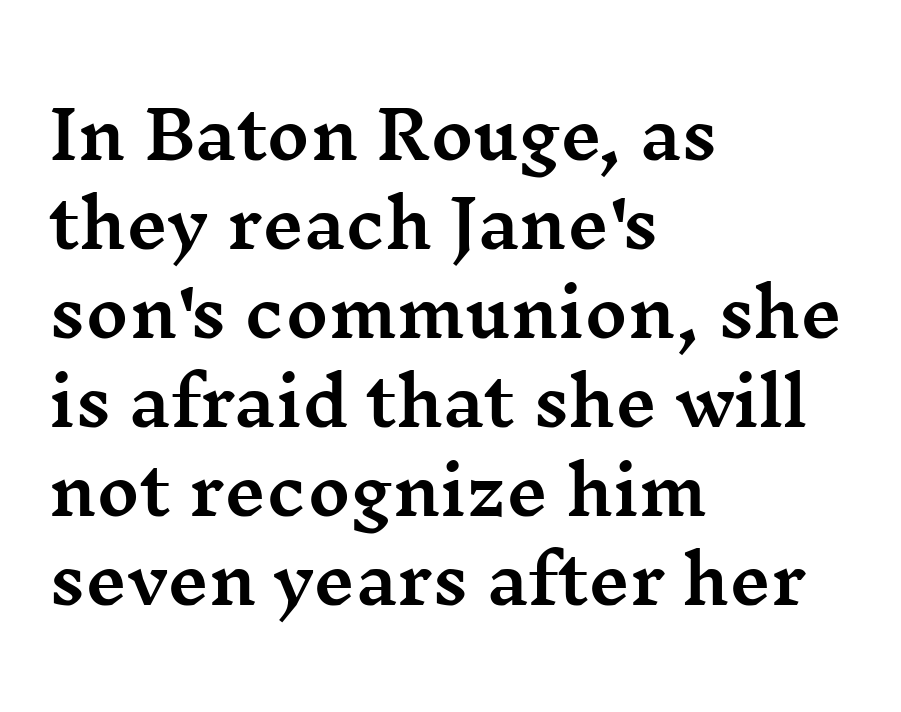
The passage shown is typeset with a serif family. You could call the tracking neutral — neither tight nor loose. The string is rendered with underlining switched off. Honestly, the row spacing looks completely unremarkable. The lines are quadded left. Do the characters align in a grid? No, the font is proportional.
